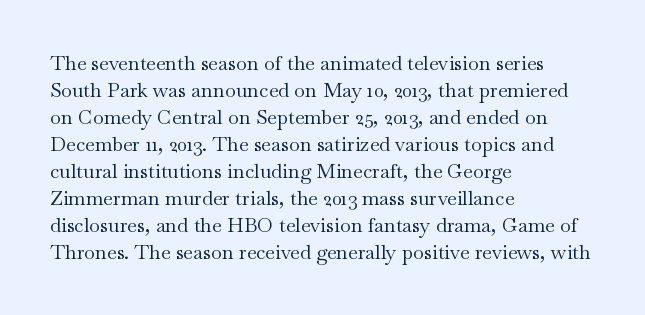
The image shows 20 px text type, upright; set left-aligned, normal line spacing (1.35x), normal letter spacing, not underlined.
